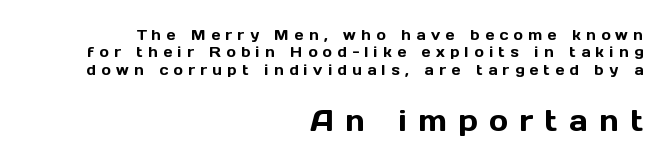
This rendering employs a face without finishing strokes, i.e., a sans-serif. Every row of glyphs terminates at an identical x-position on the right. The face used here is rendered with a markedly widened letterfit. The baseline area is clear.
